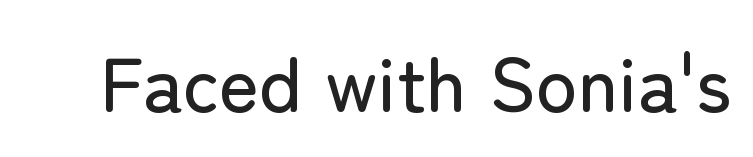
The image shows 77 px sans-serif type, upright; set normal letter spacing, not underlined; low stroke contrast and a medium x-height.
